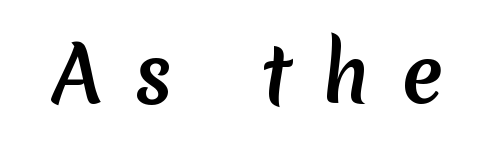
Q: Is the typeface a serif or a sans-serif typeface? A: Sans-serif.
Q: Is the text underlined? A: No.
Q: Is the spacing between letters normal or unusually wide? A: Unusually wide.
Q: Width (condensed, normal, or wide)? A: Normal.
Q: Stroke contrast? A: Medium.
Q: x-height? A: Medium.
Q: Monospaced? A: No.
